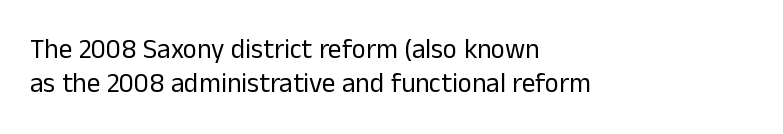
Q: Is the text bold? A: No.
Q: Is the text italic (slanted)? A: No, it is upright.
Q: Is the text underlined? A: No.
Q: How is the paragraph aligned? A: Left-aligned.
Q: Is the spacing between letters normal or unusually wide? A: Normal.
Q: Is the spacing between lines tight, normal or loose? A: Normal.
